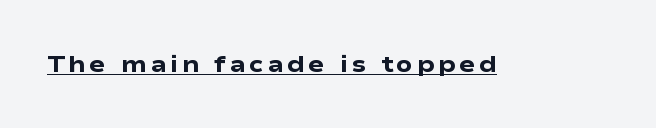
The string is rendered with underlining switched on. The face used here has the dense, thick strokes of a bold. This is roman type, the default non-slanted kind.
